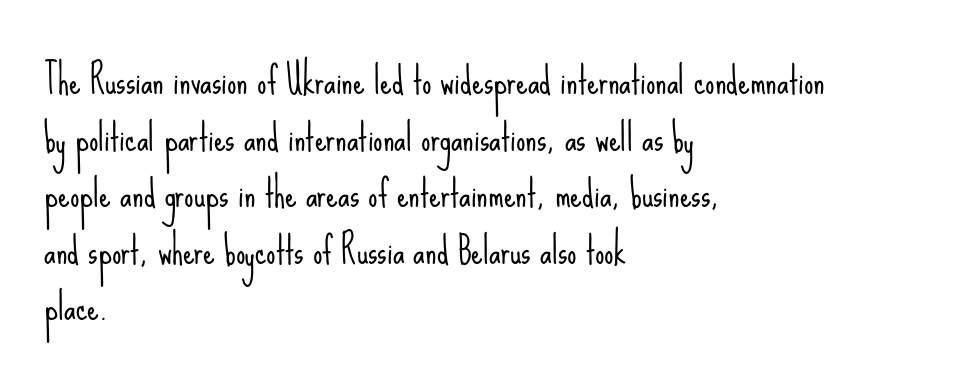
Tracking here is standard; glyphs follow each other at the usual distance. Stem width sits at or under what a default text font uses. Does the type have serifs? No, each stem ends abruptly. A typesetter would call this proportional, since set widths differ per character. Italic? Not at all — the glyphs are vertical. Normally led — the rows are evenly, conventionally spaced.
